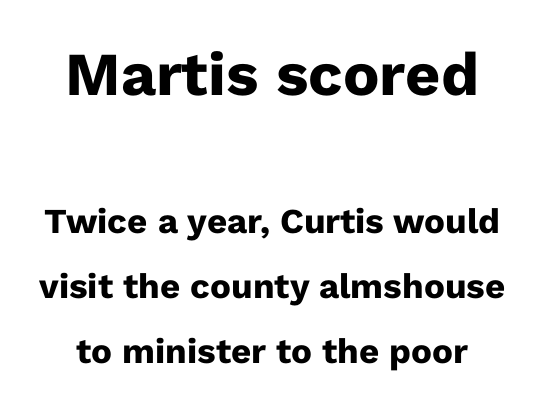
Q: Is the text bold? A: Yes.
Q: Is the text italic (slanted)? A: No, it is upright.
Q: Is the typeface a serif or a sans-serif typeface? A: Sans-serif.
Q: Is the text underlined? A: No.
Q: Is the spacing between letters normal or unusually wide? A: Normal.
Q: Which block of text is set in a larger size, the first (top) or the second (bottom)? A: The first (top) one.
Q: Width (condensed, normal, or wide)? A: Normal.
Q: Stroke contrast? A: Low.
Q: x-height? A: Medium.
Q: Monospaced? A: No.
